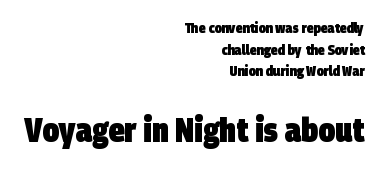
The image shows 33 px heavy, condensed sans-serif type; set right-aligned, normal line spacing (1.54x), normal letter spacing, not underlined; the second (bottom) block is 2.36x larger; low stroke contrast and a large x-height.
